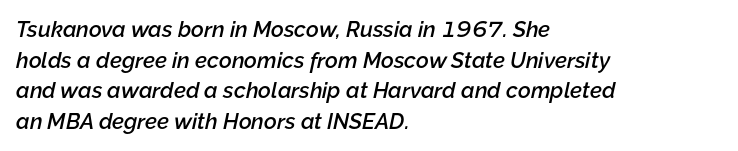
The image shows 22 px text type, italic (leaning right); set left-aligned, normal line spacing (1.39x), normal letter spacing, not underlined.
